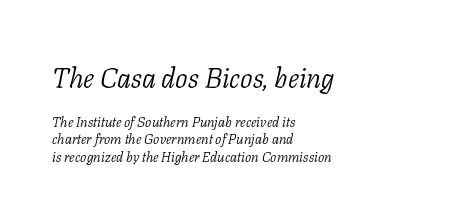
Q: Is the text bold? A: No.
Q: Is the text italic (slanted)? A: Yes, it leans right by about 11 degrees.
Q: Is the typeface a serif or a sans-serif typeface? A: Serif.
Q: Is the text underlined? A: No.
Q: How is the paragraph aligned? A: Left-aligned.
Q: Is the spacing between letters normal or unusually wide? A: Normal.
Q: Which block of text is set in a larger size, the first (top) or the second (bottom)? A: The first (top) one.
Q: Width (condensed, normal, or wide)? A: Normal.
Q: Stroke contrast? A: Low.
Q: x-height? A: Medium.
Q: Monospaced? A: No.
